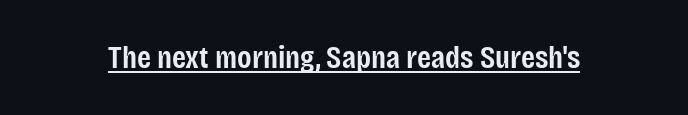
The type is set solid horizontally, with unmodified tracking. A typesetter would mark this as roman, not italic. Do the characters align in a grid? No, the font is proportional. Caption: semibold face, moderately heavy strokes.
